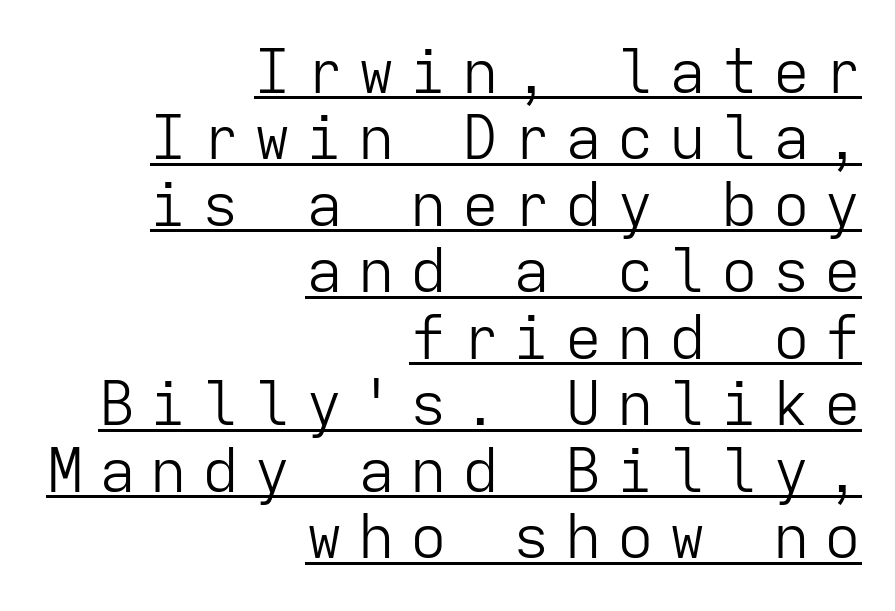
A rule runs beneath these lines of type. Letter spacing: wide. Summary of vertical rhythm: compact, with narrow interline spacing. A typesetter would mark this as roman, not italic. Does the copy run flush right? Yes — the right margin is perfectly even.
